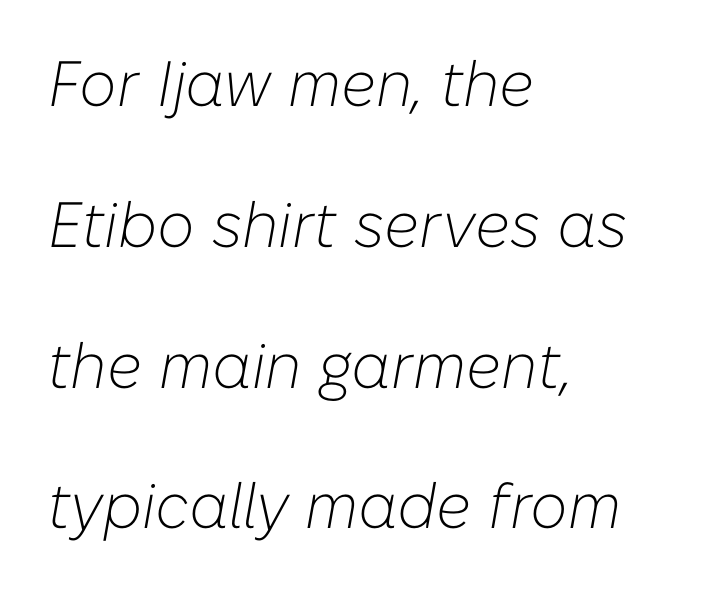
The image shows 64 px light type, italic (leaning right); set left-aligned, loose line spacing (2.2x), normal letter spacing, not underlined; low stroke contrast and a medium x-height.
